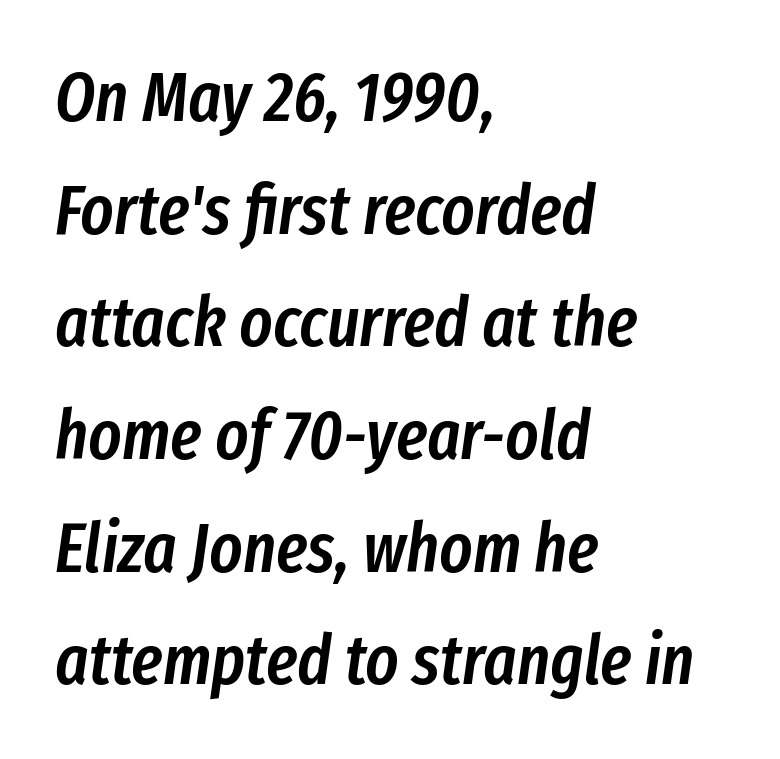
The image shows 70 px semibold, condensed type, italic (leaning right); set left-aligned, normal line spacing (1.61x), normal letter spacing, not underlined; low stroke contrast and a medium x-height.
